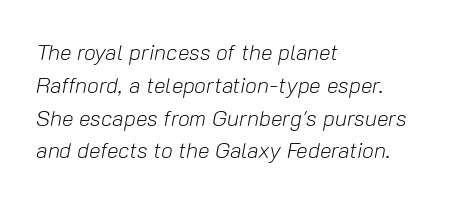
Is the stroke heavy? The answer is a plain regular-or-lighter. Words float on clear page, feet unadorned. Leading: standard. A typesetter would mark this as italic. The horizontal fit of the characters is conventional and even.
